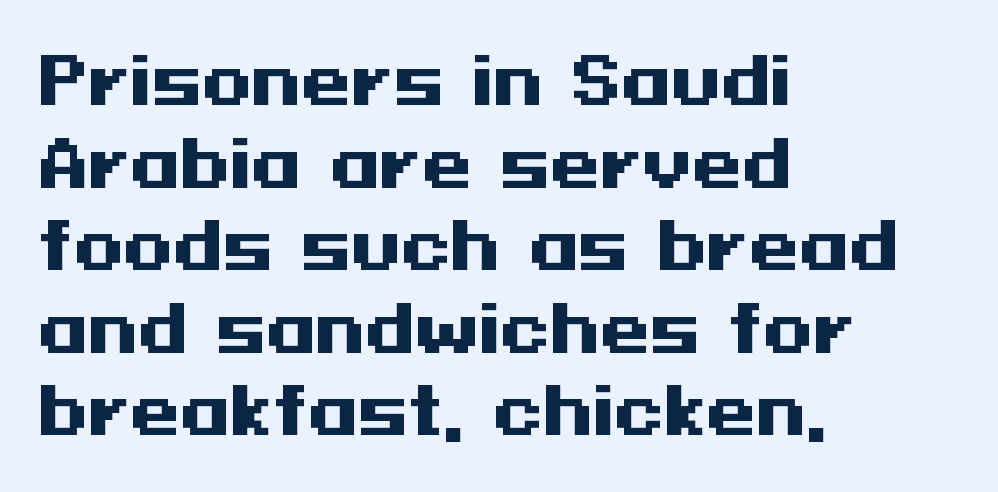
If you drew a ruler down the left edge, every line would touch it. Letters rest on an invisible, unmarked baseline. Rendered with straight, roman letterforms. Regarding leading, the lines here are spaced in the standard way.
